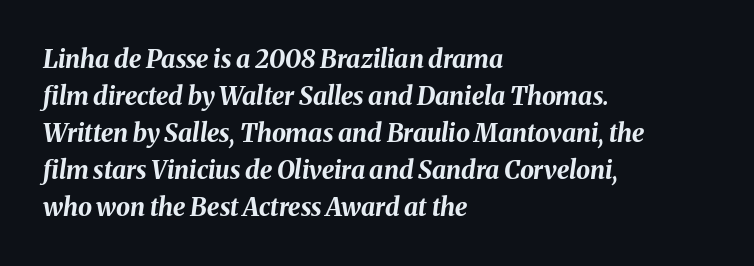
The image shows 25 px bold type, italic (leaning right); set left-aligned, normal line spacing (1.48x), normal letter spacing, not underlined.
